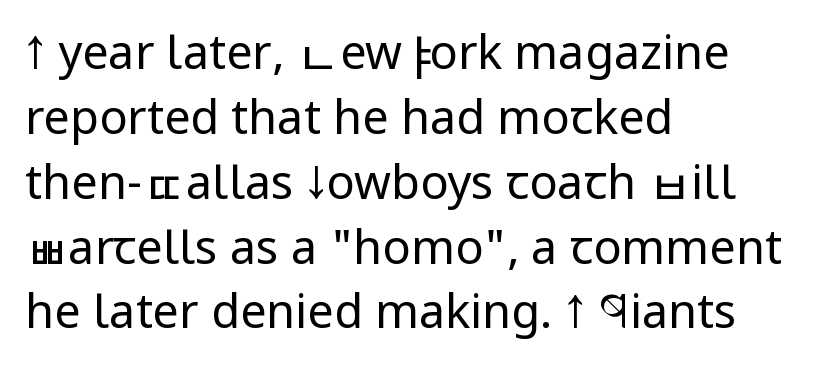
Q: Is the text bold? A: No.
Q: Is the text italic (slanted)? A: No, it is upright.
Q: Is the typeface a serif or a sans-serif typeface? A: Sans-serif.
Q: Is the text underlined? A: No.
Q: How is the paragraph aligned? A: Left-aligned.
Q: Is the spacing between letters normal or unusually wide? A: Normal.
Q: Is the spacing between lines tight, normal or loose? A: Normal.
Q: Width (condensed, normal, or wide)? A: Condensed.
Q: Stroke contrast? A: Low.
Q: x-height? A: Large.
Q: Monospaced? A: No.
